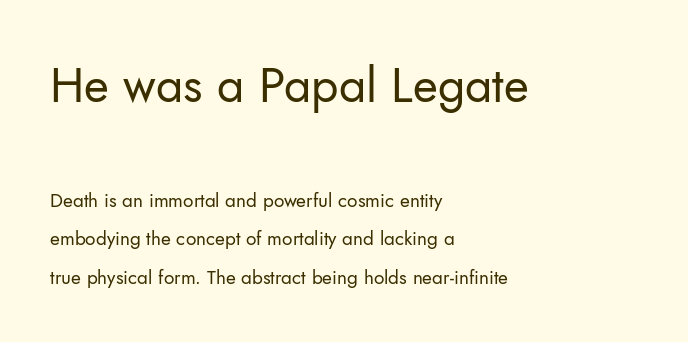
{"serif": "no", "italic": "no", "bold": "no", "weight": "regular", "width": "normal", "stroke_contrast": "low", "x_height": "small", "monospaced": "no", "underline": "no", "align": "left", "line_spacing": "loose", "line_spacing_ratio": 2.03, "letter_spacing": "normal", "letter_spacing_em": 0.0, "larger_block": "first", "size_ratio": 2.53, "glyph_px": 48}
